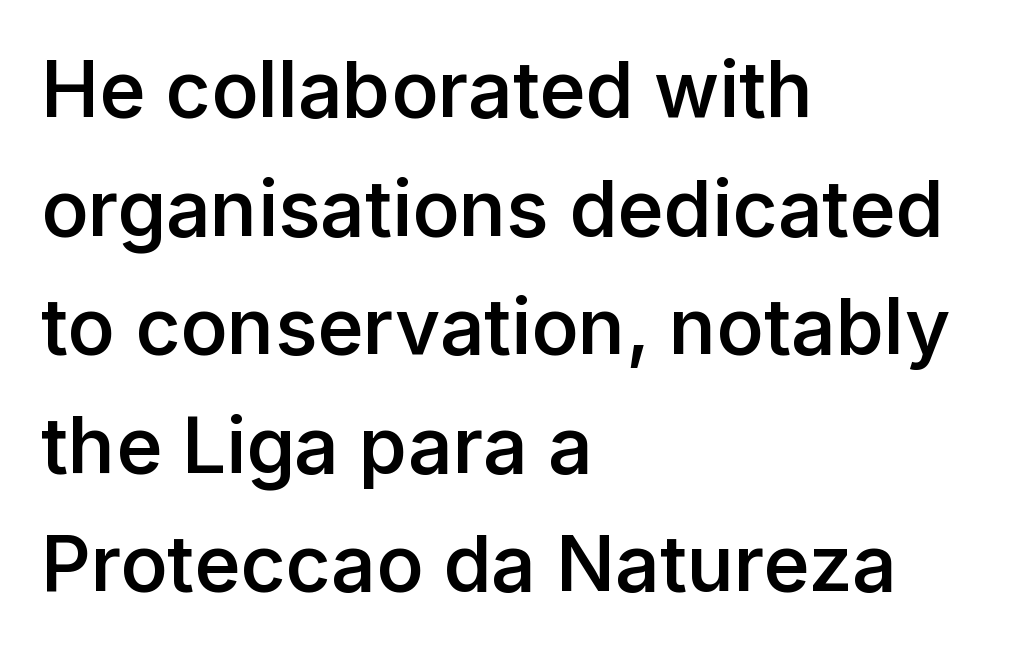
The image shows 78 px semibold sans-serif type, upright; set left-aligned, normal line spacing (1.52x), normal letter spacing, not underlined; low stroke contrast and a medium x-height.
